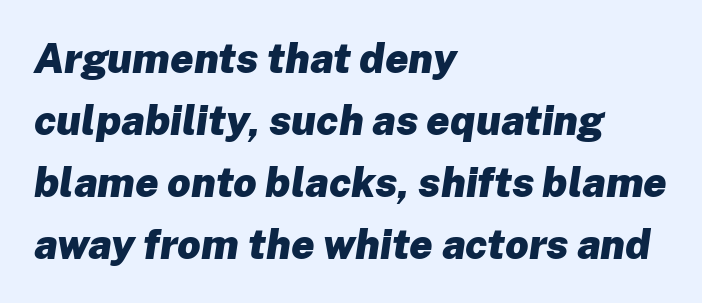
Horizontal alignment here is leftward, the default for most running prose. Observe the ordinary spacing: letters are neighbours, not strangers. The passage shown is typed in a proportional face where columns would drift. The space directly below the letters is spotless.
